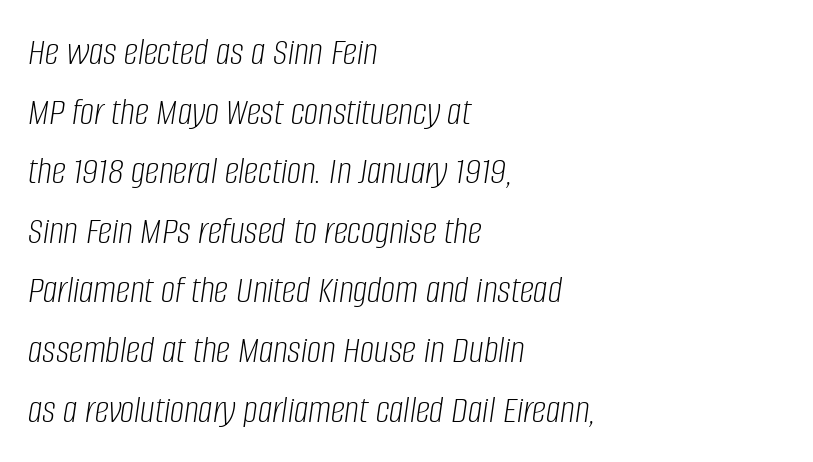
{"italic": "yes", "lean": "right", "slant_degrees": 8, "bold": "no", "weight": "light", "width": "condensed", "stroke_contrast": "low", "x_height": "large", "monospaced": "no", "underline": "no", "align": "left", "line_spacing": "normal", "line_spacing_ratio": 1.49, "letter_spacing": "normal", "letter_spacing_em": 0.0, "glyph_px": 40}
